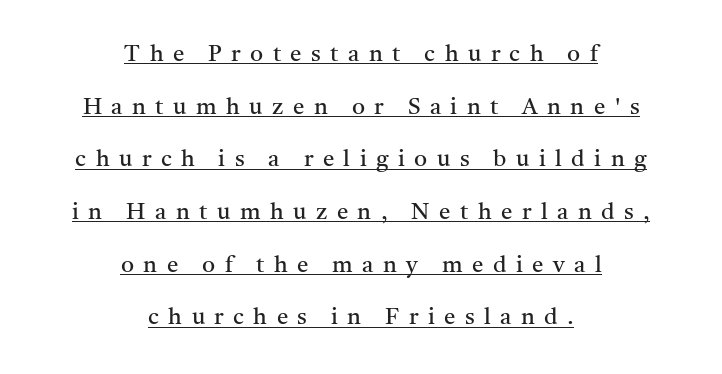
Looks like someone drew a line under every word here. Weight: not bold — regular or lighter. Between one letter and the next there's a generous, obvious gap. Line starts and ends both wander, symmetrically.
